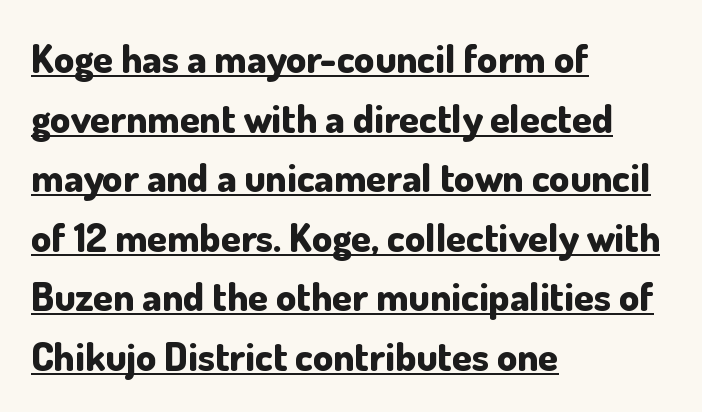
{"serif": "no", "italic": "no", "bold": "yes", "weight": "bold", "width": "normal", "stroke_contrast": "low", "x_height": "small", "monospaced": "no", "underline": "yes", "align": "left", "line_spacing": "normal", "line_spacing_ratio": 1.49, "letter_spacing": "normal", "letter_spacing_em": 0.0, "glyph_px": 40}
